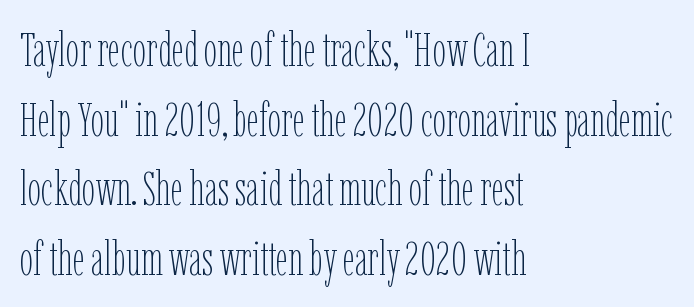
Q: Is the text bold? A: No.
Q: Is the text italic (slanted)? A: No, it is upright.
Q: Is the text underlined? A: No.
Q: How is the paragraph aligned? A: Left-aligned.
Q: Is the spacing between letters normal or unusually wide? A: Normal.
Q: Is the spacing between lines tight, normal or loose? A: Normal.
Q: Width (condensed, normal, or wide)? A: Condensed.
Q: Stroke contrast? A: Low.
Q: x-height? A: Medium.
Q: Monospaced? A: No.
